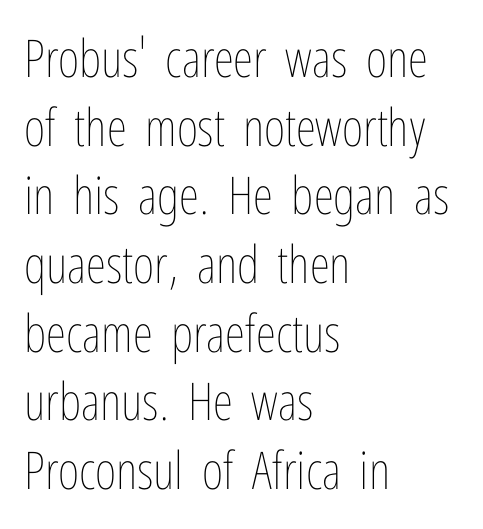
{"italic": "no", "bold": "no", "weight": "thin", "width": "condensed", "stroke_contrast": "low", "x_height": "medium", "monospaced": "no", "underline": "no", "align": "left", "line_spacing": "normal", "line_spacing_ratio": 1.32, "letter_spacing": "normal", "letter_spacing_em": 0.0, "glyph_px": 52}
